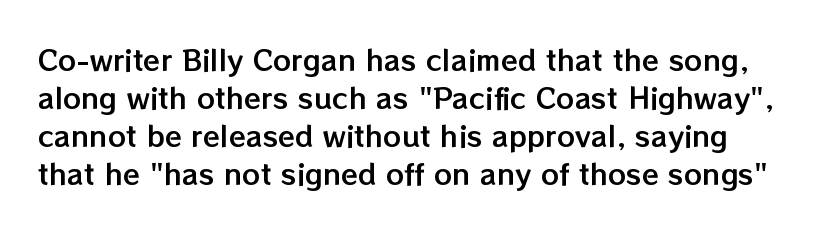
Q: Is the text italic (slanted)? A: No, it is upright.
Q: Is the text underlined? A: No.
Q: Is the spacing between letters normal or unusually wide? A: Normal.
Q: Is the spacing between lines tight, normal or loose? A: Normal.
Q: Width (condensed, normal, or wide)? A: Normal.
Q: Stroke contrast? A: Low.
Q: x-height? A: Medium.
Q: Monospaced? A: No.
